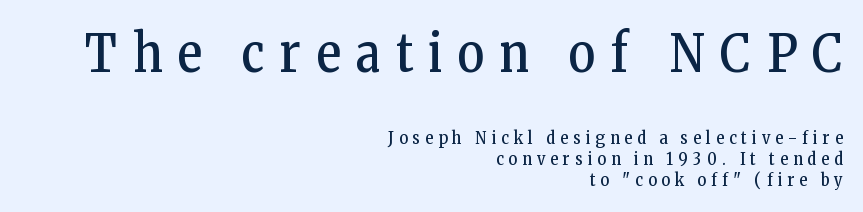
Casual observation: everything's shoved over to the right. No chunkiness to these letters — they're not bold. Has an underline been added? It has not. Block one is the big one; block two sits smaller underneath. The passage shown has open, widely tracked lettering throughout.
